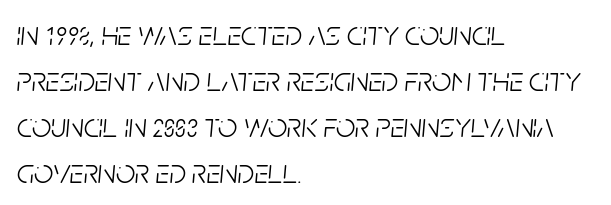
Q: Is the text bold? A: No.
Q: Is the text italic (slanted)? A: Yes, it leans right by about 5 degrees.
Q: Is the text underlined? A: No.
Q: How is the paragraph aligned? A: Left-aligned.
Q: Is the spacing between letters normal or unusually wide? A: Normal.
Q: Is the spacing between lines tight, normal or loose? A: Normal.
Q: Width (condensed, normal, or wide)? A: Condensed.
Q: Stroke contrast? A: Low.
Q: x-height? A: Large.
Q: Monospaced? A: No.
